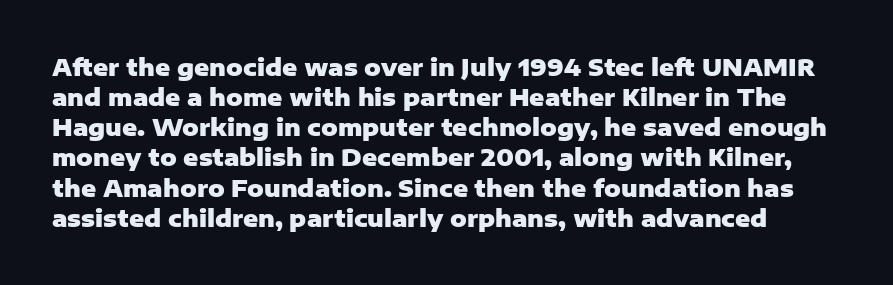
The image shows 23 px bold type, upright; set normal line spacing (1.31x), normal letter spacing, not underlined.
